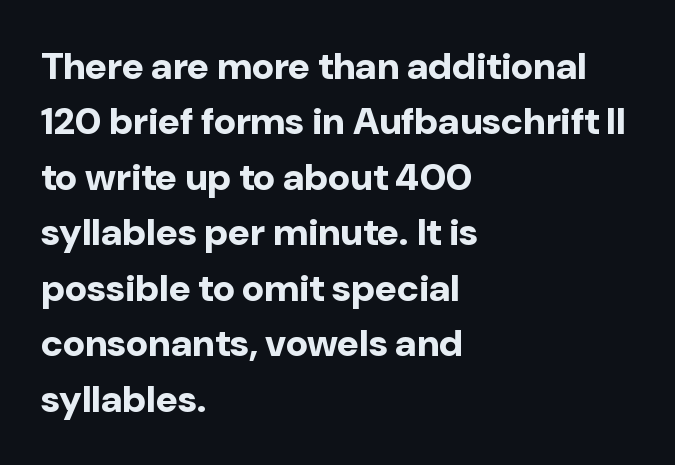
Standard letterfit; no display-style spreading of the glyphs. I'd call this a sans setting — the letters go barefoot. The lettering holds an erect, upright posture throughout. Students, observe: this is what conventionally led text looks like. These lines carry a lot of weight — the face is fully bold. Think of a printed novel: that variable character pitch is what you see here.
